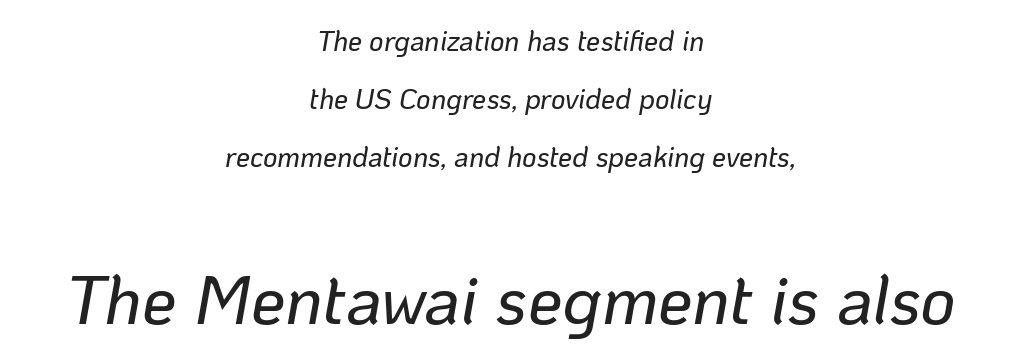
The image shows 69 px text type, italic (leaning right); set centered, loose line spacing (2.08x), normal letter spacing, not underlined; the second (bottom) block is 2.46x larger; low stroke contrast and a medium x-height.
